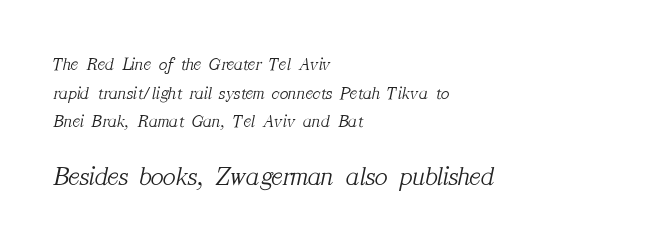
Q: Is the text bold? A: No.
Q: Is the text italic (slanted)? A: Yes, it leans right by about 12 degrees.
Q: Is the text underlined? A: No.
Q: How is the paragraph aligned? A: Left-aligned.
Q: Is the spacing between letters normal or unusually wide? A: Normal.
Q: Is the spacing between lines tight, normal or loose? A: Normal.
Q: Which block of text is set in a larger size, the first (top) or the second (bottom)? A: The second (bottom) one.
